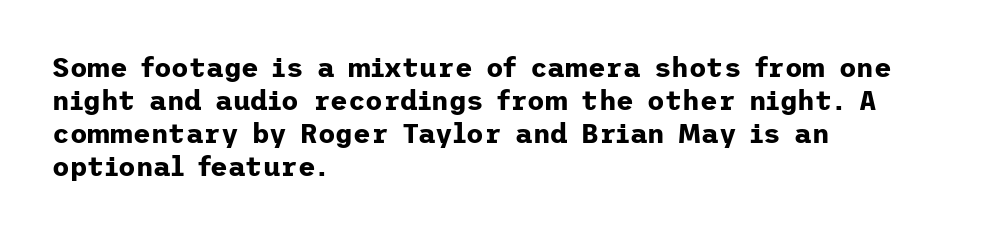
{"italic": "no", "bold": "yes", "underline": "no", "align": "left", "line_spacing_ratio": 1.22, "letter_spacing": "normal", "letter_spacing_em": 0.0, "glyph_px": 27}
